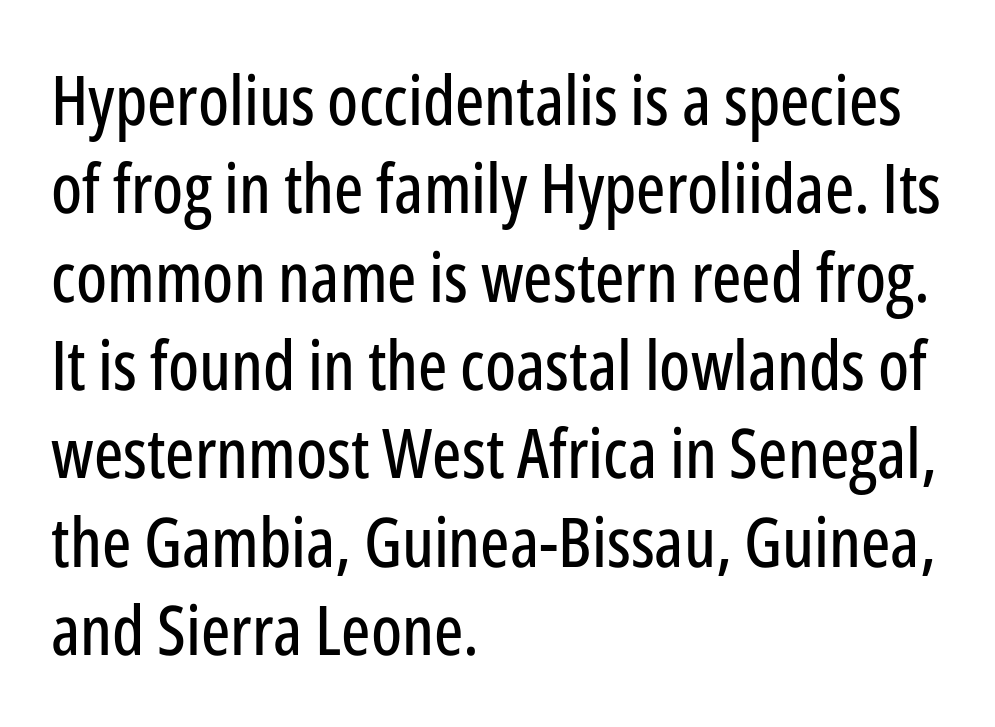
{"serif": "no", "italic": "no", "width": "condensed", "stroke_contrast": "low", "x_height": "medium", "monospaced": "no", "underline": "no", "align": "left", "line_spacing": "normal", "line_spacing_ratio": 1.28, "letter_spacing": "normal", "letter_spacing_em": 0.0, "glyph_px": 69}
